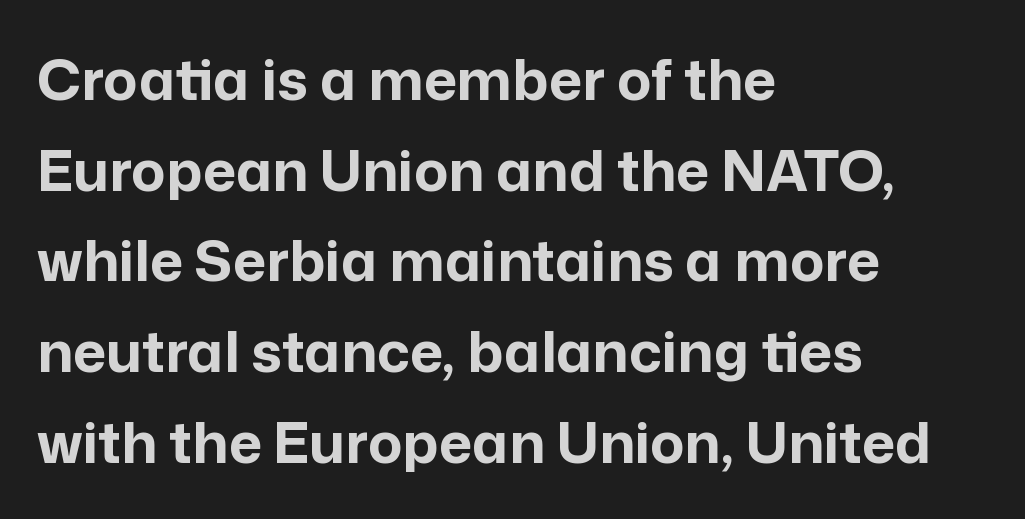
The image shows 57 px bold sans-serif type, upright; set left-aligned, normal line spacing (1.59x), normal letter spacing, not underlined; low stroke contrast and a medium x-height.
